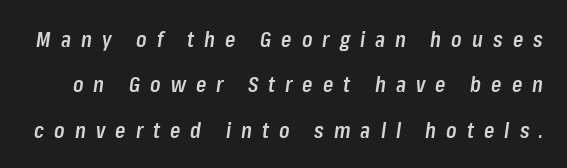
The image shows 21 px text type, italic (leaning right); set loose line spacing (2.16x), unusually wide letter spacing (+0.48 em), not underlined.
